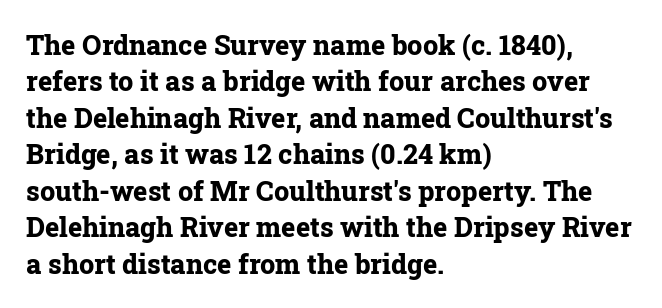
The lettering stays uniformly vertical, giving the passage a roman look. Letters rest on an invisible, unmarked baseline. This block has exactly the height ordinary leading produces. Spacing between characters is what you'd get straight out of the box. Notice how thick the strokes are: this is what a full bold looks like.
